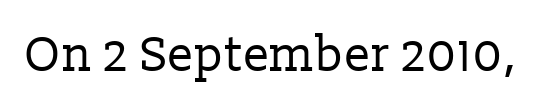
The image shows 49 px regular-weight serif type, upright; set normal letter spacing, not underlined; low stroke contrast and a medium x-height.
